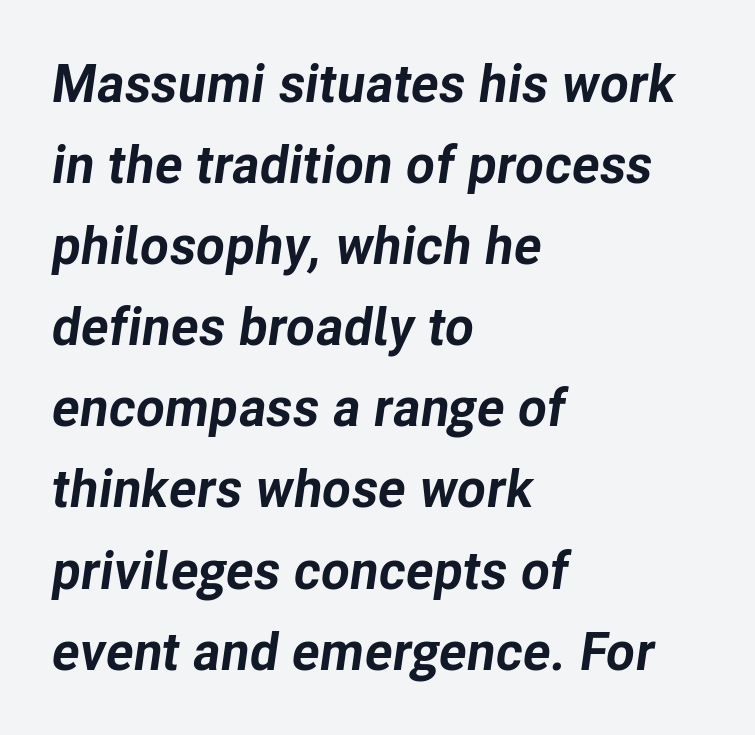
{"italic": "yes", "lean": "right", "slant_degrees": 8, "bold": "yes", "weight": "bold", "width": "normal", "stroke_contrast": "low", "x_height": "medium", "monospaced": "no", "underline": "no", "align": "left", "line_spacing": "normal", "line_spacing_ratio": 1.53, "letter_spacing": "normal", "letter_spacing_em": 0.0, "glyph_px": 53}
